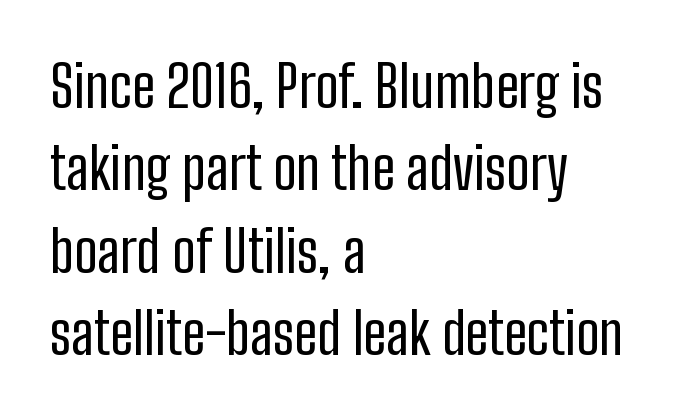
Q: Is the text bold? A: No.
Q: Is the text italic (slanted)? A: No, it is upright.
Q: Is the typeface a serif or a sans-serif typeface? A: Sans-serif.
Q: Is the text underlined? A: No.
Q: How is the paragraph aligned? A: Left-aligned.
Q: Is the spacing between letters normal or unusually wide? A: Normal.
Q: Is the spacing between lines tight, normal or loose? A: Normal.
Q: Width (condensed, normal, or wide)? A: Condensed.
Q: Stroke contrast? A: Low.
Q: x-height? A: Medium.
Q: Monospaced? A: No.
